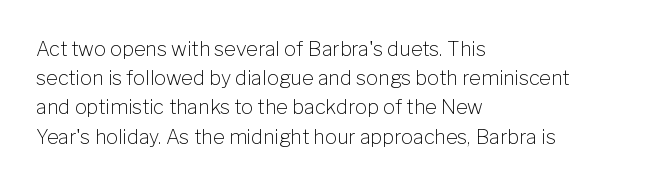
The image shows 20 px text type, upright; set left-aligned, normal line spacing (1.46x), normal letter spacing, not underlined.
